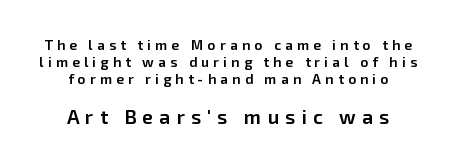
{"italic": "no", "bold": "semi", "underline": "no", "align": "center", "line_spacing_ratio": 1.23, "letter_spacing": "wide", "letter_spacing_em": 0.3, "larger_block": "second", "size_ratio": 1.43, "glyph_px": 20}
